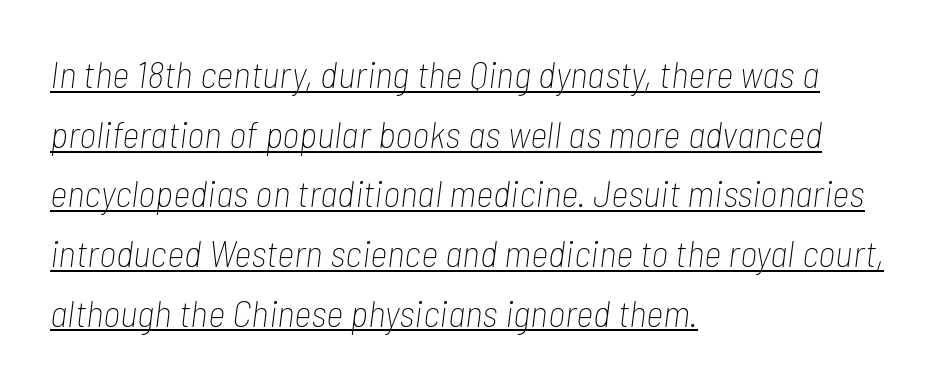
Q: Is the text bold? A: No.
Q: Is the text italic (slanted)? A: Yes, it leans right by about 7 degrees.
Q: Is the text underlined? A: Yes.
Q: How is the paragraph aligned? A: Left-aligned.
Q: Is the spacing between letters normal or unusually wide? A: Normal.
Q: Is the spacing between lines tight, normal or loose? A: Normal.
Q: Width (condensed, normal, or wide)? A: Condensed.
Q: Stroke contrast? A: Low.
Q: x-height? A: Medium.
Q: Monospaced? A: No.
